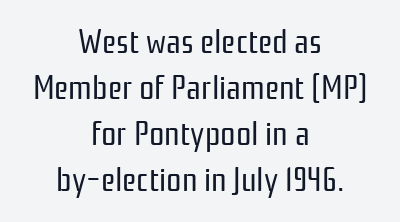
The setting favours the middle, as headings and verse often do. Vertical stems look standard width or narrower in stroke. This sample has the flowing, uneven cadence of proportional lettering. To sum up the face: it is a sans, with no serifs.
